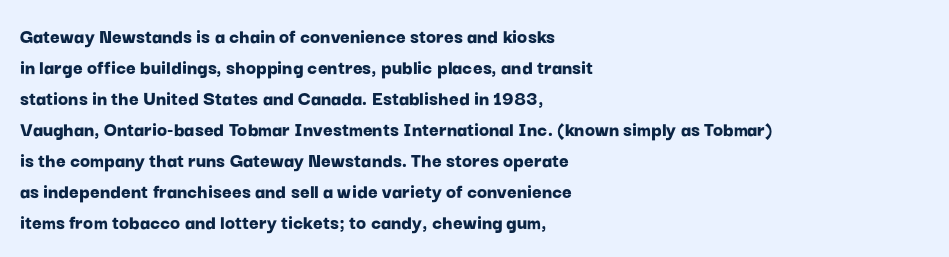
Q: Is the text bold? A: Yes.
Q: Is the text italic (slanted)? A: No, it is upright.
Q: Is the text underlined? A: No.
Q: How is the paragraph aligned? A: Left-aligned.
Q: Is the spacing between letters normal or unusually wide? A: Normal.
Q: Is the spacing between lines tight, normal or loose? A: Normal.
